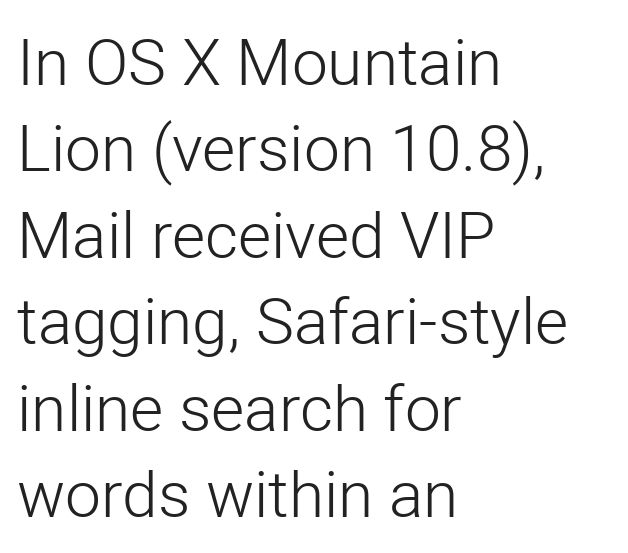
The image shows 64 px light sans-serif type, upright; set left-aligned, normal line spacing (1.35x), normal letter spacing, not underlined; low stroke contrast and a medium x-height.
